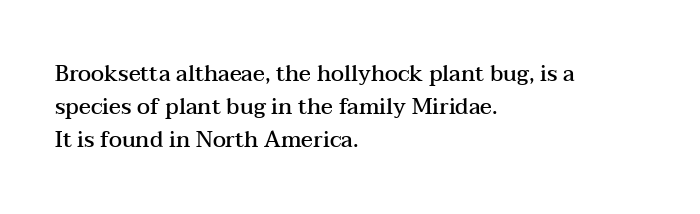
{"italic": "no", "bold": "semi", "underline": "no", "align": "left", "line_spacing": "normal", "line_spacing_ratio": 1.5, "letter_spacing": "normal", "letter_spacing_em": 0.0, "glyph_px": 22}
